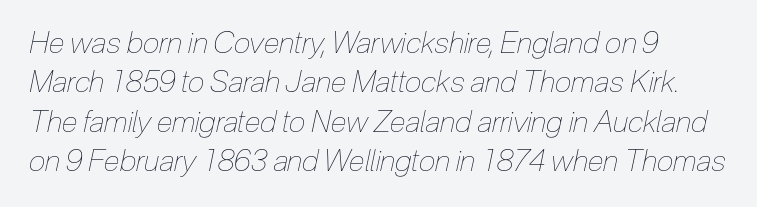
The image shows 30 px thin, condensed type, italic (leaning right); set normal line spacing (1.31x), normal letter spacing, not underlined; low stroke contrast and a medium x-height.
